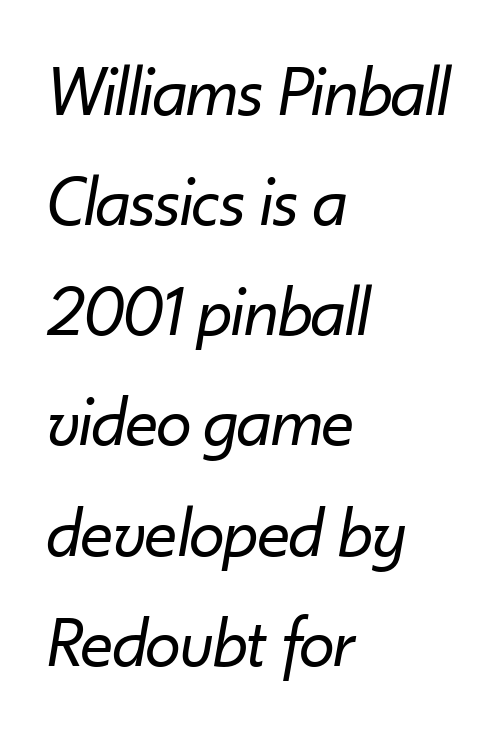
Line starts are locked; line ends wander. Character widths vary here, with narrow letters taking less room than wide ones. Caption: face not bold, strokes unweighted. Baseline-to-baseline distance is the conventional proportion of letter height. Honestly, the letter spacing is just normal — you wouldn't notice it.
